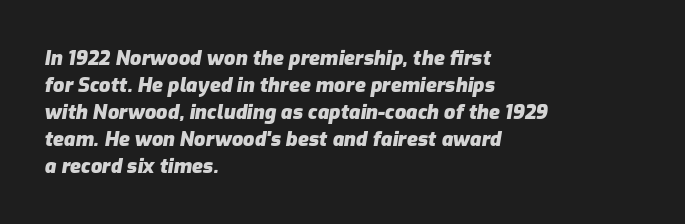
{"italic": "yes", "lean": "right", "slant_degrees": 9, "bold": "yes", "underline": "no", "align": "left", "line_spacing": "normal", "line_spacing_ratio": 1.35, "letter_spacing": "normal", "letter_spacing_em": 0.0, "glyph_px": 20}
